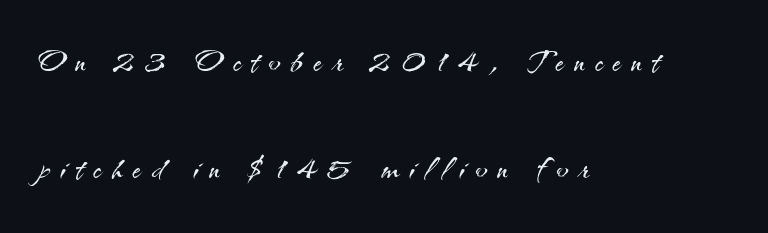
No heavy texture on the line: the type isn't bold. The zone under the glyphs is completely vacant. Line spacing here is loose. The typeface chosen for these lines omits serifs. Is this a fixed-width face? No — the glyphs have proportional, varying widths.
